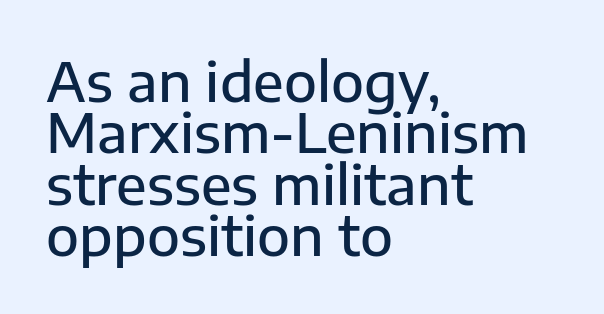
Q: Is the text bold? A: Semi-bold.
Q: Is the text italic (slanted)? A: No, it is upright.
Q: Is the typeface a serif or a sans-serif typeface? A: Sans-serif.
Q: Is the text underlined? A: No.
Q: How is the paragraph aligned? A: Left-aligned.
Q: Is the spacing between letters normal or unusually wide? A: Normal.
Q: Is the spacing between lines tight, normal or loose? A: Tight.
Q: Width (condensed, normal, or wide)? A: Normal.
Q: Stroke contrast? A: Low.
Q: x-height? A: Medium.
Q: Monospaced? A: No.
